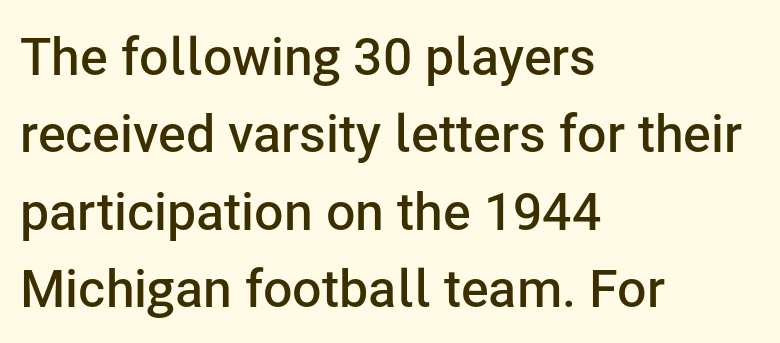
The specimen omits any rule beneath the text block's lines. The lines are quadded left. The block of text has a typical density, with ordinary space between rows. Ascenders rise straight up at ninety degrees.
